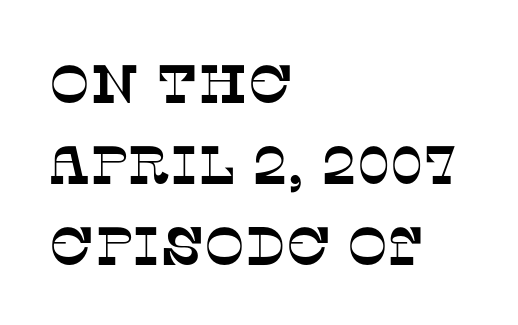
{"serif": "yes", "width": "normal", "stroke_contrast": "low", "x_height": "large", "monospaced": "no", "underline": "no", "align": "left", "line_spacing": "normal", "line_spacing_ratio": 1.5, "letter_spacing": "normal", "letter_spacing_em": 0.0, "glyph_px": 54}
